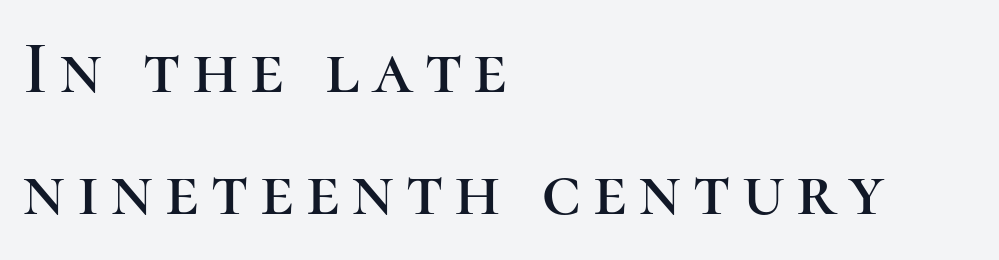
Q: Is the text italic (slanted)? A: No, it is upright.
Q: Is the typeface a serif or a sans-serif typeface? A: Serif.
Q: Is the text underlined? A: No.
Q: How is the paragraph aligned? A: Left-aligned.
Q: Is the spacing between lines tight, normal or loose? A: Normal.
Q: Width (condensed, normal, or wide)? A: Normal.
Q: Stroke contrast? A: High.
Q: x-height? A: Medium.
Q: Monospaced? A: No.
